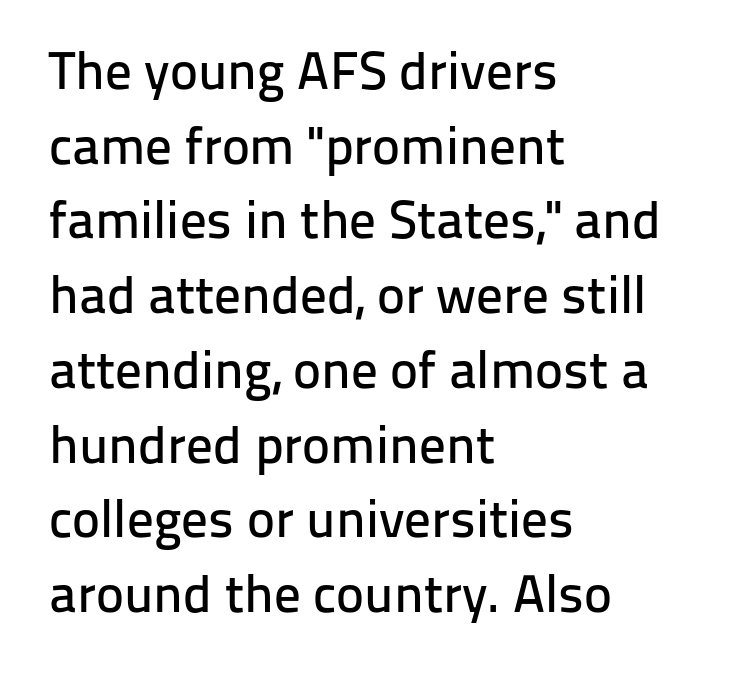
Character widths vary here, with narrow letters taking less room than wide ones. The passage shown is not underscored anywhere. The lines sit at an ordinary, default distance from one another. A student would call this left alignment; a typographer would say flush left, rag right.
